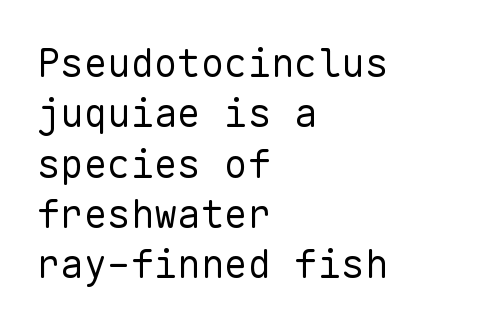
The image shows 39 px regular-weight sans-serif type, upright, monospaced; set left-aligned, normal line spacing (1.29x), normal letter spacing, not underlined; low stroke contrast and a medium x-height.
